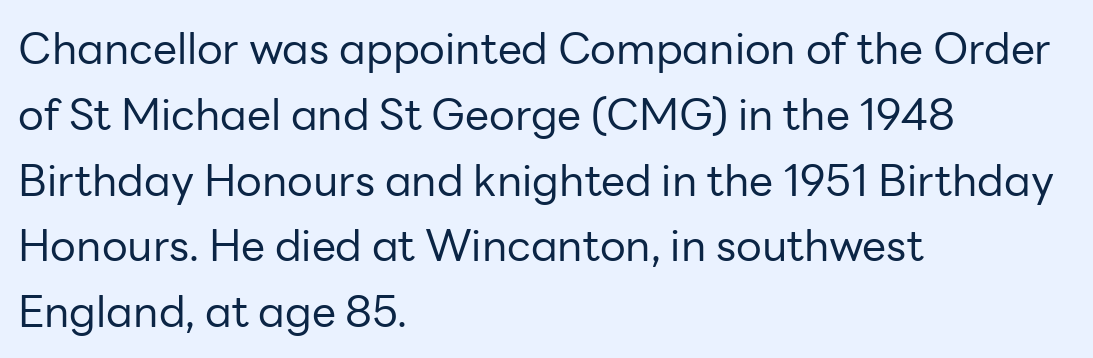
Classification — sans serif. Proportional: the letters do not fall into vertical columns. How would I describe the line gaps? Plain and ordinary. The face used here is rendered with its standard letterfit.
